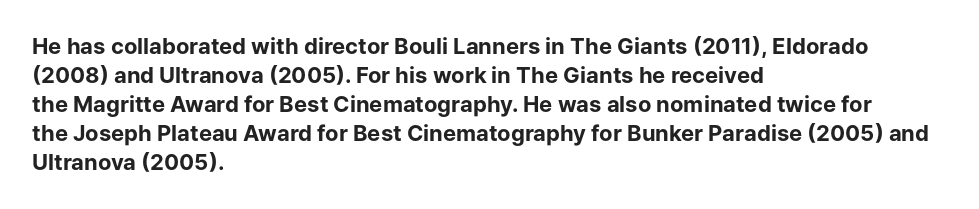
I'd describe the lettering as bold — thick and assertive. Line starts are locked; line ends wander. Nope, not italic — everything's standing straight. Only glyphs here, with clear space below each row.
